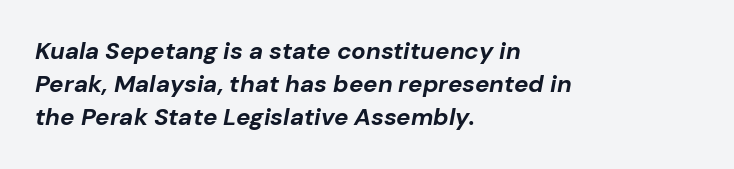
Nobody touched the tracking dial on this one. Does the lettering tilt? It does — this is italic. Which margin do the lines hug? The left one — the right edge is uneven. A clean baseline with only descenders dipping below it.
